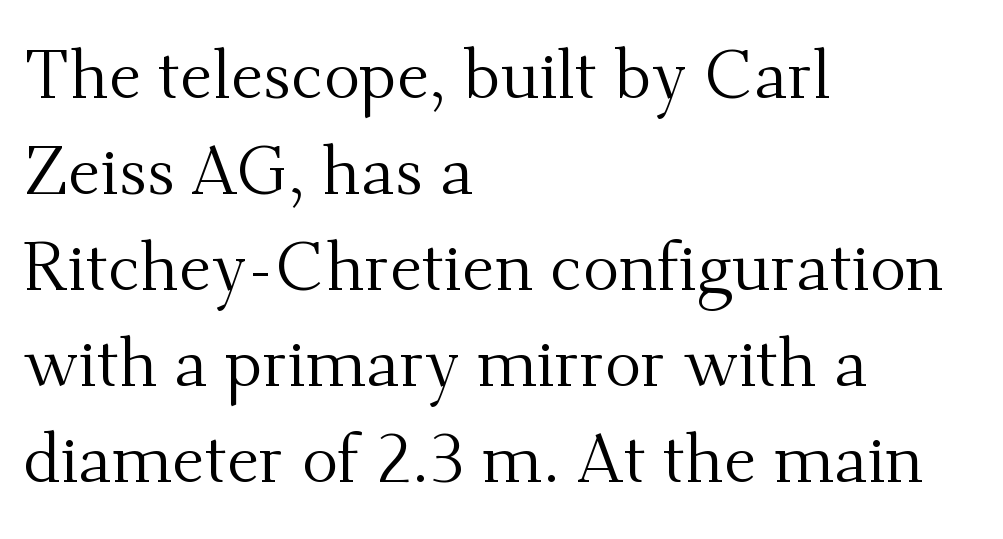
Q: Is the text bold? A: No.
Q: Is the text italic (slanted)? A: No, it is upright.
Q: Is the typeface a serif or a sans-serif typeface? A: Serif.
Q: Is the text underlined? A: No.
Q: How is the paragraph aligned? A: Left-aligned.
Q: Is the spacing between letters normal or unusually wide? A: Normal.
Q: Is the spacing between lines tight, normal or loose? A: Normal.
Q: Width (condensed, normal, or wide)? A: Normal.
Q: Stroke contrast? A: Medium.
Q: x-height? A: Small.
Q: Monospaced? A: No.
